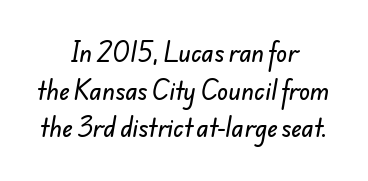
No extra tracking has been applied to these lines. These lines sit exactly where default settings would place them. One-word summary of the alignment: center. The gap between lines stays unmarked.
